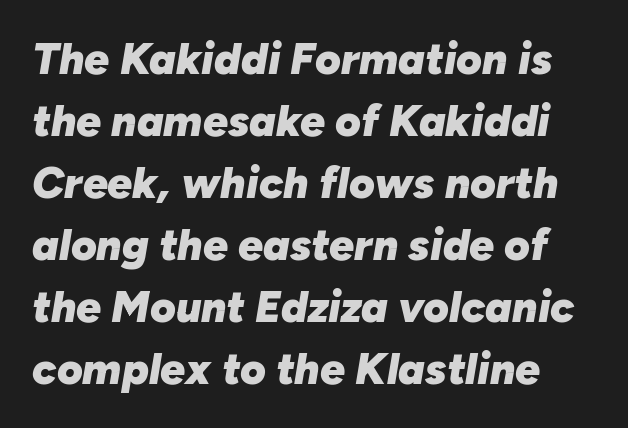
The image shows 44 px heavy type, italic (leaning right); set normal line spacing (1.41x), normal letter spacing, not underlined; low stroke contrast and a medium x-height.
